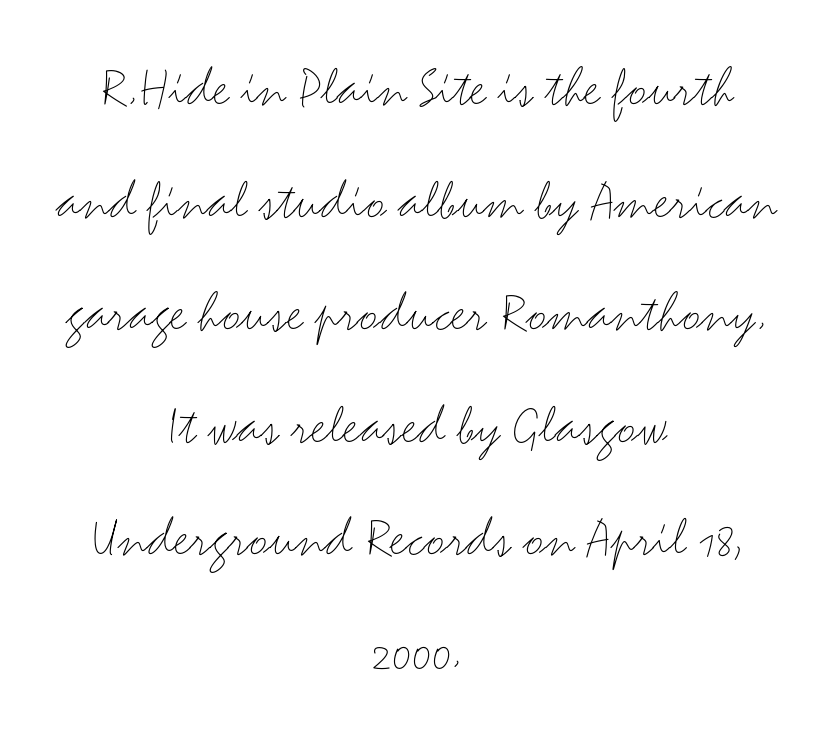
Proportional: the letters do not fall into vertical columns. The text block is weighted toward neither margin, spreading evenly from the middle. Each new line begins a long way beneath the previous one. The rendering shows plain stroke endings on the letterforms — a sans-serif design.
